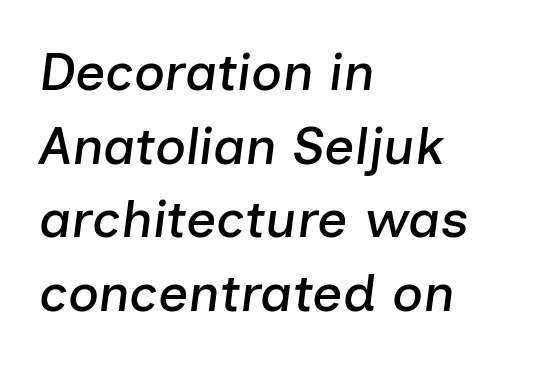
{"italic": "yes", "lean": "right", "slant_degrees": 7, "width": "normal", "stroke_contrast": "low", "x_height": "medium", "monospaced": "no", "underline": "no", "align": "left", "line_spacing": "normal", "line_spacing_ratio": 1.39, "letter_spacing": "normal", "letter_spacing_em": 0.0, "glyph_px": 53}
